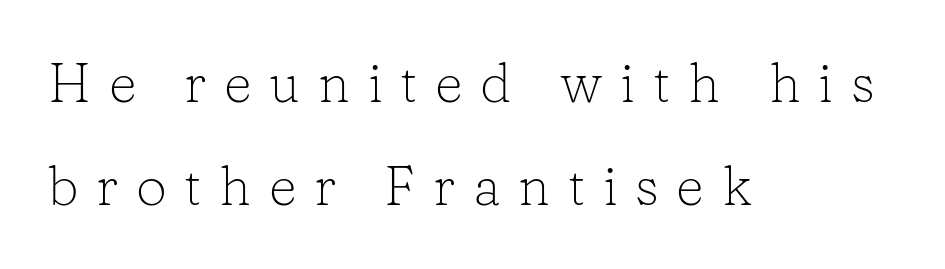
The typeface chosen for these lines features serifs. Which margin do the lines hug? The left one — the right edge is uneven. Glance below the letters and you will spot only blank space. In terms of letterspacing, this is a distinctly airy, spread setting.
